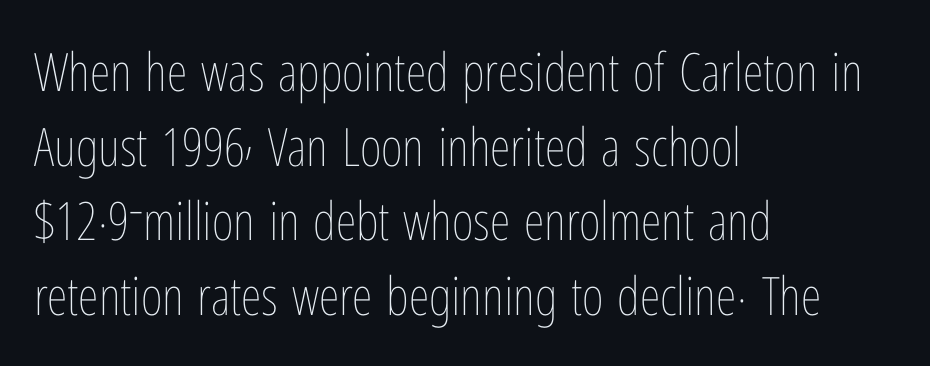
The letters look calm and open, with moderate or lighter stems. Which margin do the lines hug? The left one — the right edge is uneven. Quick note: interline space is typical. You can tell it's not italic because the verticals are truly vertical. A typesetter would call this zero additional tracking.
